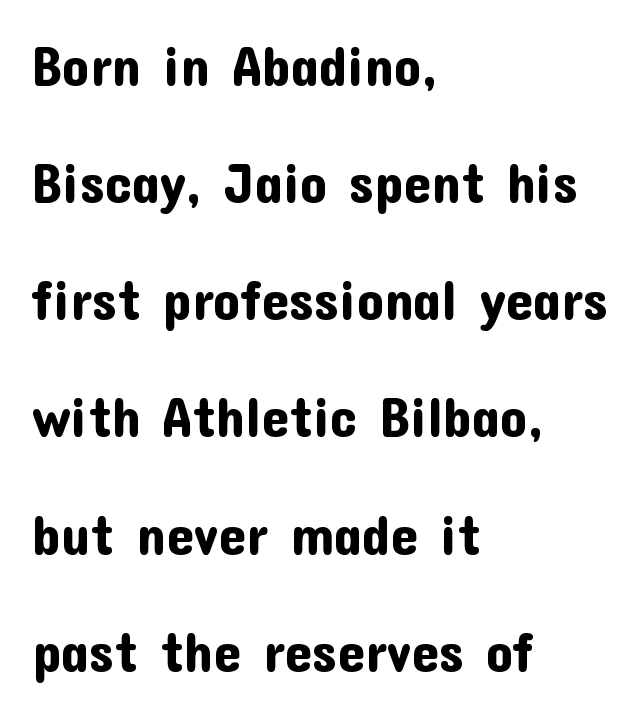
Q: Is the text italic (slanted)? A: No, it is upright.
Q: Is the typeface a serif or a sans-serif typeface? A: Sans-serif.
Q: Is the text underlined? A: No.
Q: How is the paragraph aligned? A: Left-aligned.
Q: Is the spacing between letters normal or unusually wide? A: Normal.
Q: Is the spacing between lines tight, normal or loose? A: Loose.
Q: Width (condensed, normal, or wide)? A: Normal.
Q: Stroke contrast? A: Low.
Q: x-height? A: Medium.
Q: Monospaced? A: No.
